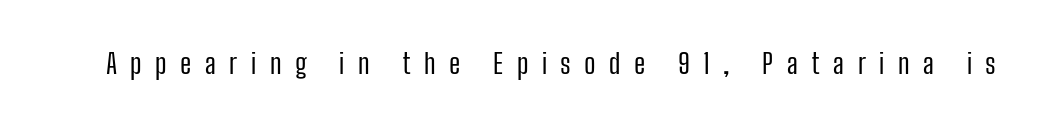
Q: Is the text bold? A: No.
Q: Is the text italic (slanted)? A: No, it is upright.
Q: Is the typeface a serif or a sans-serif typeface? A: Sans-serif.
Q: Is the text underlined? A: No.
Q: Is the spacing between letters normal or unusually wide? A: Unusually wide.
Q: Width (condensed, normal, or wide)? A: Condensed.
Q: Stroke contrast? A: Low.
Q: x-height? A: Medium.
Q: Monospaced? A: No.
